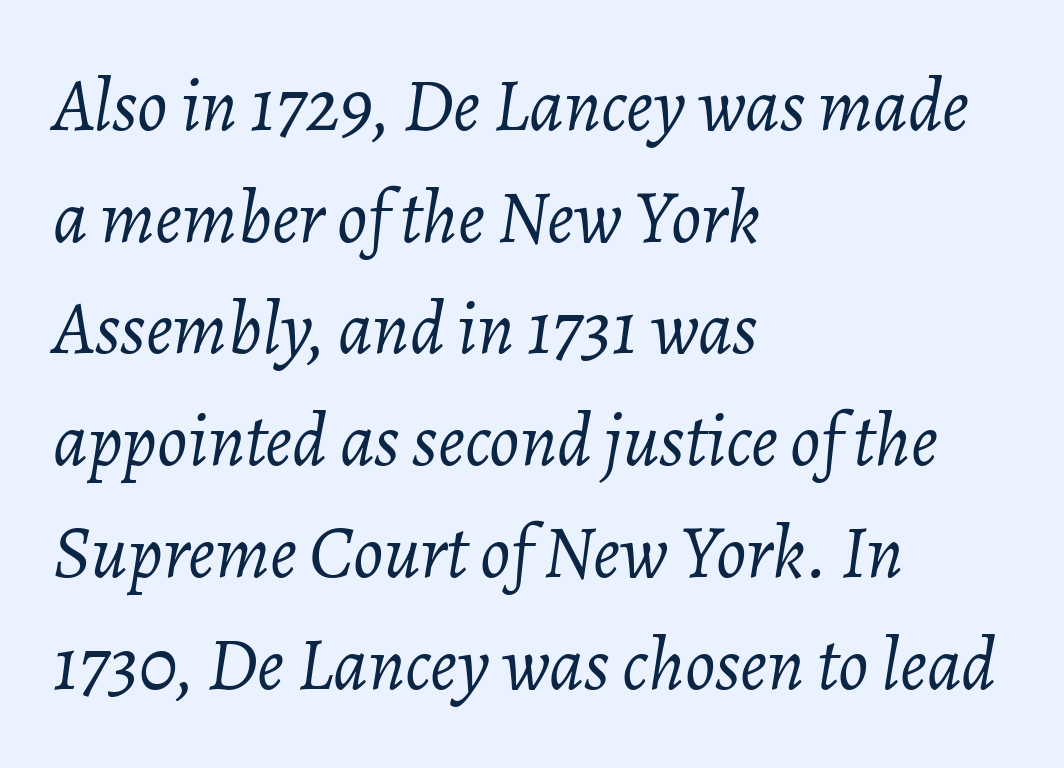
The image shows 75 px light type, italic (leaning right); set left-aligned, normal line spacing (1.49x), normal letter spacing, not underlined; low stroke contrast and a medium x-height.
